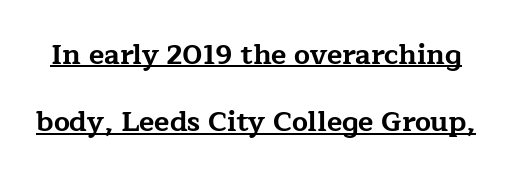
The typography opts for an upright posture over an oblique one. This rendering leaves character spacing at its baseline value. Yep, those are serifs on the letters. Heavy-handed strokes throughout: this text is bold. These lines are rendered in a variable-pitch font.
